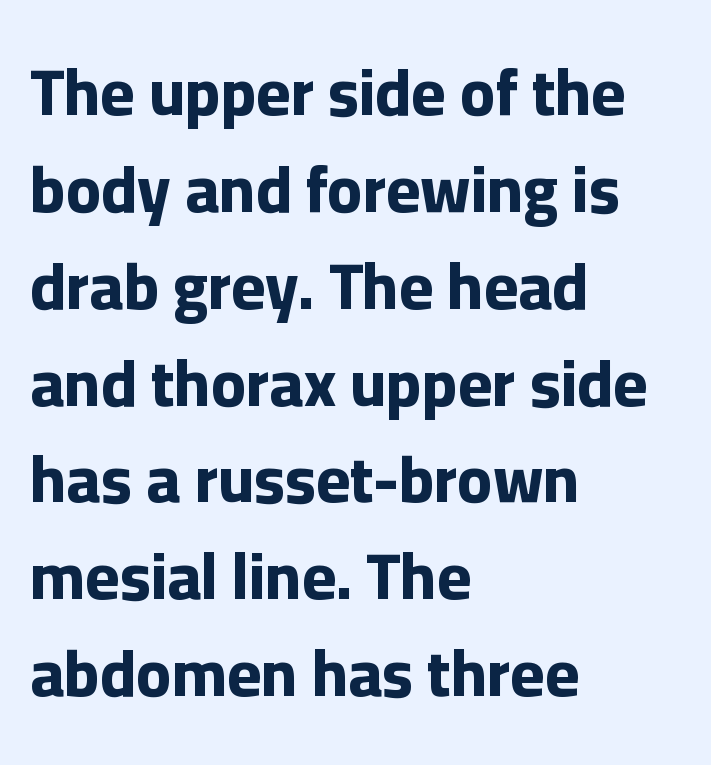
Q: Is the text bold? A: Yes.
Q: Is the text italic (slanted)? A: No, it is upright.
Q: Is the typeface a serif or a sans-serif typeface? A: Sans-serif.
Q: Is the text underlined? A: No.
Q: How is the paragraph aligned? A: Left-aligned.
Q: Is the spacing between letters normal or unusually wide? A: Normal.
Q: Is the spacing between lines tight, normal or loose? A: Normal.
Q: Width (condensed, normal, or wide)? A: Normal.
Q: Stroke contrast? A: Low.
Q: x-height? A: Medium.
Q: Monospaced? A: No.
